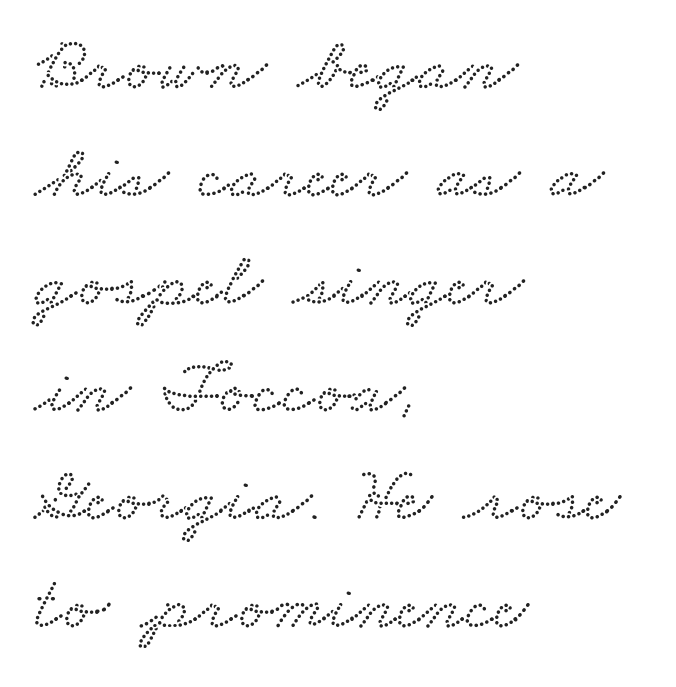
The image shows 77 px wide serif type; set left-aligned, normal line spacing (1.4x), normal letter spacing, not underlined; low stroke contrast and a small x-height.
